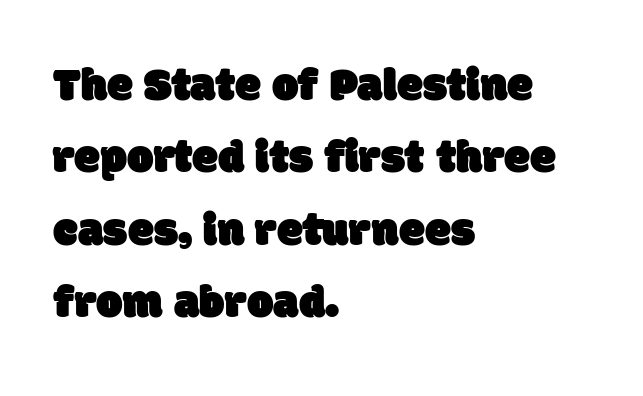
Q: Is the typeface a serif or a sans-serif typeface? A: Sans-serif.
Q: Is the text underlined? A: No.
Q: How is the paragraph aligned? A: Left-aligned.
Q: Is the spacing between letters normal or unusually wide? A: Normal.
Q: Is the spacing between lines tight, normal or loose? A: Normal.
Q: Width (condensed, normal, or wide)? A: Normal.
Q: Stroke contrast? A: Low.
Q: x-height? A: Large.
Q: Monospaced? A: No.
